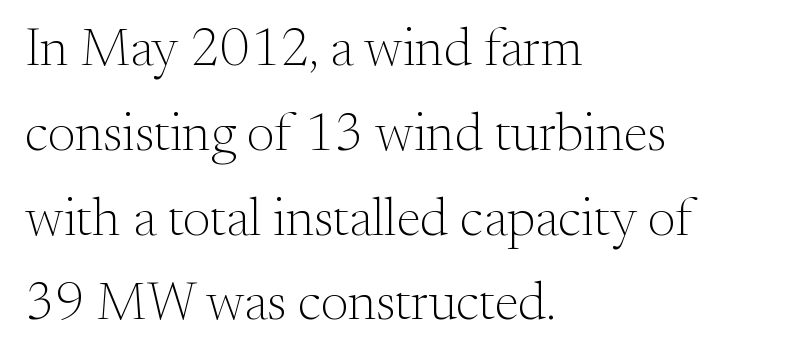
{"serif": "yes", "italic": "no", "bold": "no", "weight": "light", "width": "normal", "stroke_contrast": "medium", "x_height": "small", "monospaced": "no", "underline": "no", "align": "left", "line_spacing": "normal", "line_spacing_ratio": 1.57, "letter_spacing": "normal", "letter_spacing_em": 0.0, "glyph_px": 54}
